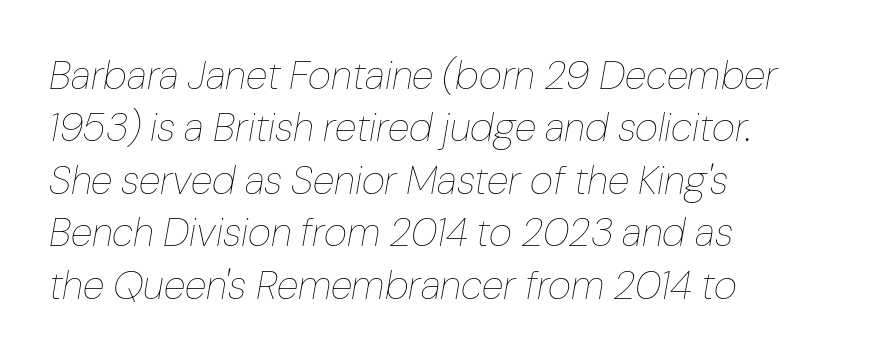
The lines are quadded left. Compared with typical paragraphs, the rows here are spaced about the same. There's an unmistakable incline to the writing here. Words appear dense and cohesive because spacing is normal. Vertical stems look standard width or narrower in stroke.
